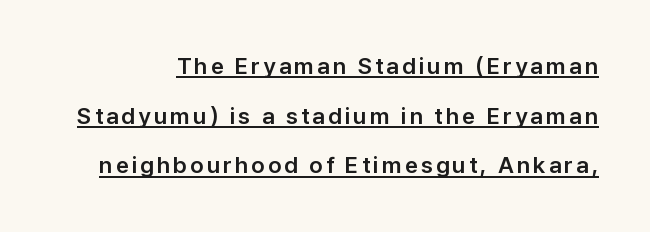
The image shows 23 px text type, upright; set loose line spacing (2.16x), underlined.
